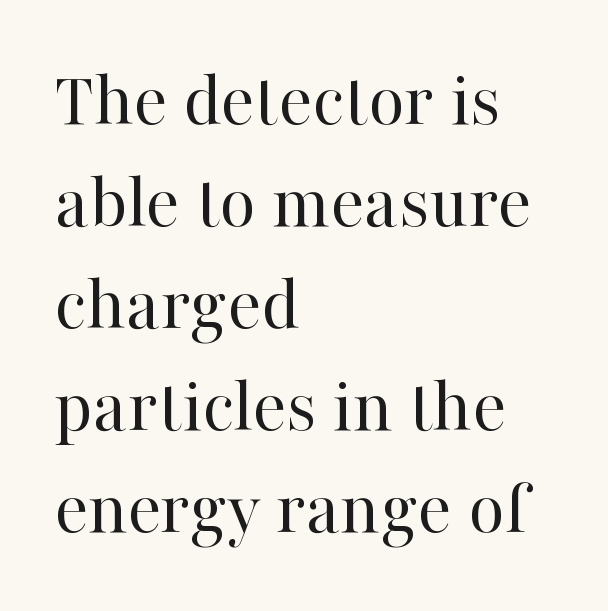
The image shows 79 px regular-weight serif type, upright; set left-aligned, normal line spacing (1.29x), normal letter spacing, not underlined; high stroke contrast and a medium x-height.
